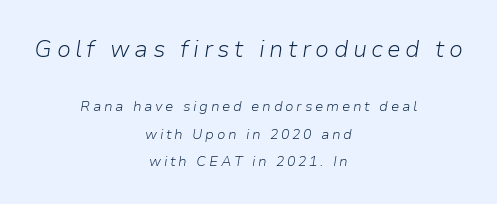
Slanted lettering throughout. This is not heavy type; no bold has been used. Teacher's note: observe the equal gaps on both sides — that is centered alignment. Does the leading feel generous? Absolutely, it's lavish.
